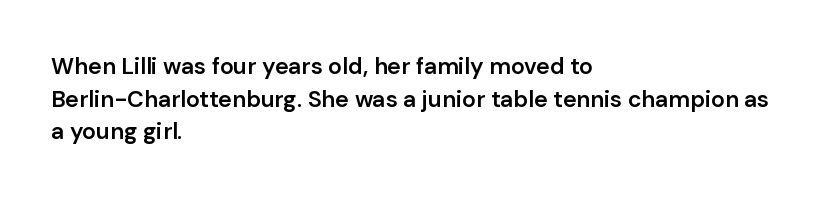
Q: Is the text bold? A: Semi-bold.
Q: Is the text italic (slanted)? A: No, it is upright.
Q: Is the text underlined? A: No.
Q: How is the paragraph aligned? A: Left-aligned.
Q: Is the spacing between letters normal or unusually wide? A: Normal.
Q: Is the spacing between lines tight, normal or loose? A: Normal.
